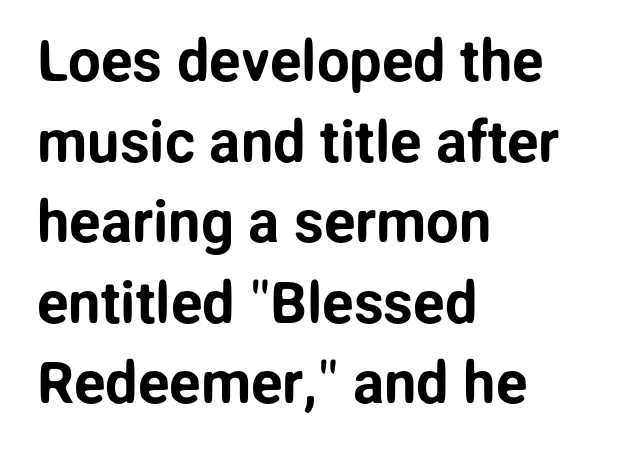
Q: Is the text italic (slanted)? A: No, it is upright.
Q: Is the typeface a serif or a sans-serif typeface? A: Sans-serif.
Q: Is the text underlined? A: No.
Q: How is the paragraph aligned? A: Left-aligned.
Q: Is the spacing between letters normal or unusually wide? A: Normal.
Q: Is the spacing between lines tight, normal or loose? A: Normal.
Q: Width (condensed, normal, or wide)? A: Normal.
Q: Stroke contrast? A: Low.
Q: x-height? A: Medium.
Q: Monospaced? A: No.
